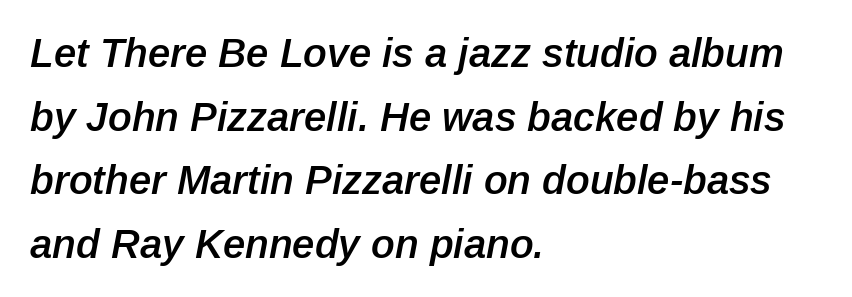
{"italic": "yes", "lean": "right", "slant_degrees": 12, "bold": "semi", "weight": "semibold", "width": "normal", "stroke_contrast": "low", "x_height": "medium", "monospaced": "no", "underline": "no", "align": "left", "line_spacing": "normal", "line_spacing_ratio": 1.59, "letter_spacing": "normal", "letter_spacing_em": 0.0, "glyph_px": 40}
